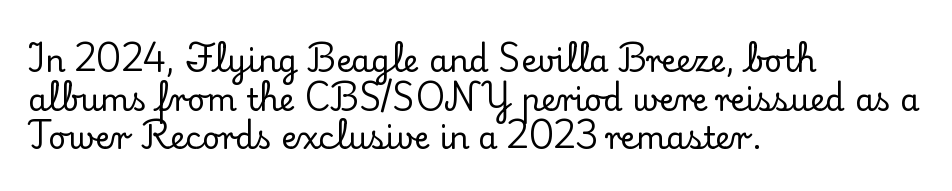
The rendering uses a moderate line-height, typical for paragraphs. Look at the tracking — it's just the regular setting, nothing added. I'd call this a serif setting — the letters wear small feet. Layout note: lines flush left. The face used here is proportionally spaced, like ordinary book or web type. Notice how the stems are strictly vertical — no italics here.
